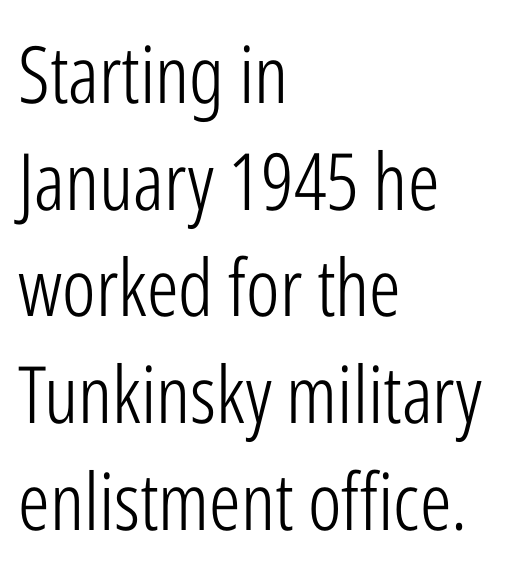
The image shows 79 px light, condensed sans-serif type, upright; set left-aligned, normal line spacing (1.35x), normal letter spacing, not underlined; low stroke contrast and a medium x-height.
